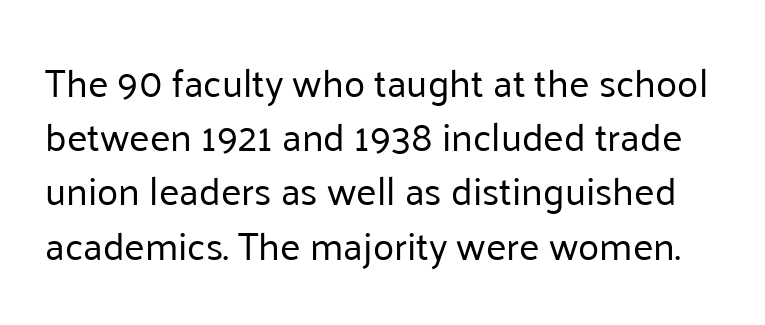
Q: Is the text bold? A: No.
Q: Is the text italic (slanted)? A: No, it is upright.
Q: Is the typeface a serif or a sans-serif typeface? A: Sans-serif.
Q: Is the text underlined? A: No.
Q: Is the spacing between letters normal or unusually wide? A: Normal.
Q: Is the spacing between lines tight, normal or loose? A: Normal.
Q: Width (condensed, normal, or wide)? A: Normal.
Q: Stroke contrast? A: Low.
Q: x-height? A: Medium.
Q: Monospaced? A: No.
